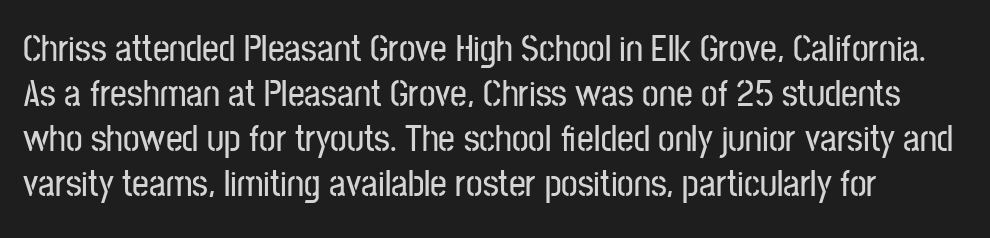
The image shows 37 px condensed sans-serif type, upright; set line spacing 1.22x, normal letter spacing, not underlined; low stroke contrast and a medium x-height.
